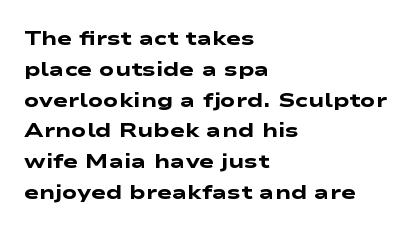
The image shows 20 px bold type; set left-aligned, normal line spacing (1.54x), normal letter spacing, not underlined.
